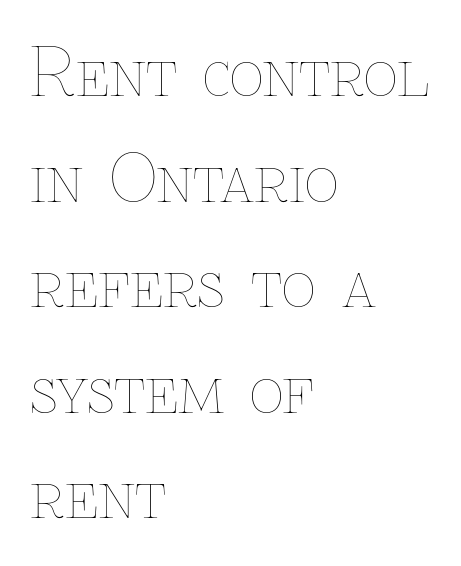
Q: Is the text bold? A: No.
Q: Is the text italic (slanted)? A: No, it is upright.
Q: Is the text underlined? A: No.
Q: How is the paragraph aligned? A: Left-aligned.
Q: Is the spacing between letters normal or unusually wide? A: Normal.
Q: Is the spacing between lines tight, normal or loose? A: Normal.
Q: Width (condensed, normal, or wide)? A: Normal.
Q: Stroke contrast? A: Low.
Q: x-height? A: Medium.
Q: Monospaced? A: No.
